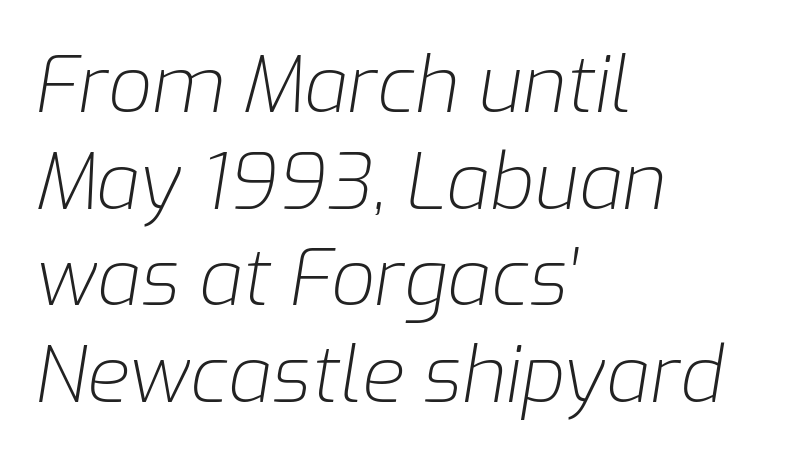
Q: Is the text bold? A: No.
Q: Is the text italic (slanted)? A: Yes, it leans right by about 9 degrees.
Q: Is the text underlined? A: No.
Q: How is the paragraph aligned? A: Left-aligned.
Q: Is the spacing between letters normal or unusually wide? A: Normal.
Q: Width (condensed, normal, or wide)? A: Normal.
Q: Stroke contrast? A: Low.
Q: x-height? A: Medium.
Q: Monospaced? A: No.
